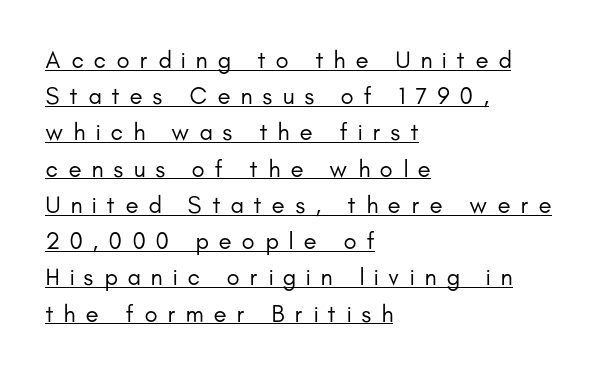
The image shows 24 px text type, upright; set left-aligned, normal line spacing (1.51x), unusually wide letter spacing (+0.42 em), underlined.
